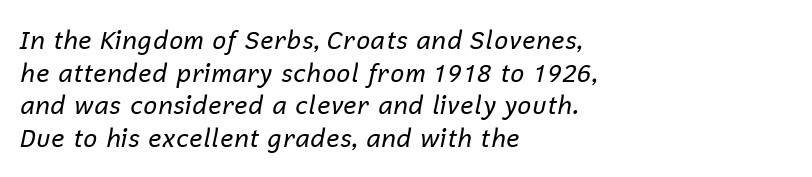
{"italic": "yes", "lean": "right", "slant_degrees": 12, "bold": "no", "underline": "no", "align": "left", "line_spacing": "normal", "line_spacing_ratio": 1.31, "letter_spacing": "normal", "letter_spacing_em": 0.0, "glyph_px": 25}
